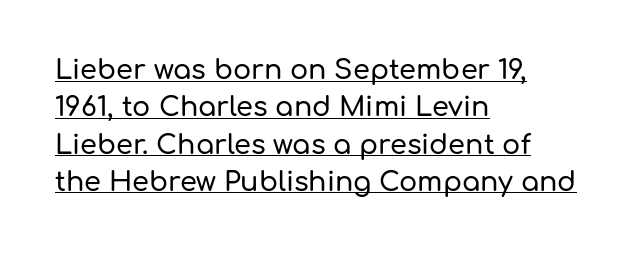
Q: Is the text italic (slanted)? A: No, it is upright.
Q: Is the text underlined? A: Yes.
Q: How is the paragraph aligned? A: Left-aligned.
Q: Is the spacing between letters normal or unusually wide? A: Normal.
Q: Is the spacing between lines tight, normal or loose? A: Normal.
